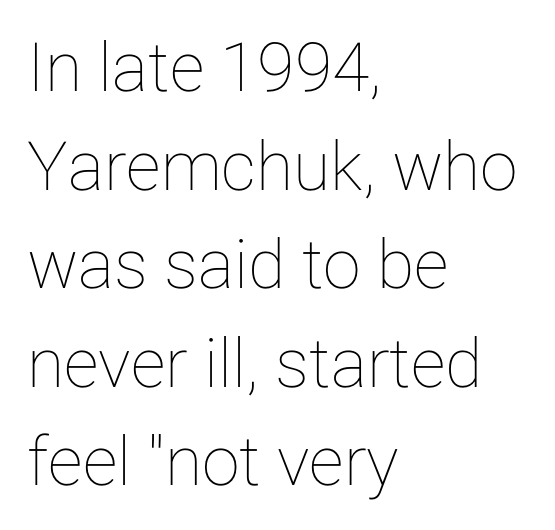
The image shows 68 px text type, upright; set left-aligned, normal line spacing (1.45x), normal letter spacing, not underlined; low stroke contrast and a medium x-height.
